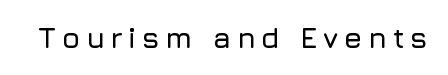
{"serif": "no", "italic": "no", "width": "normal", "stroke_contrast": "low", "x_height": "medium", "monospaced": "no", "underline": "no", "glyph_px": 29}
